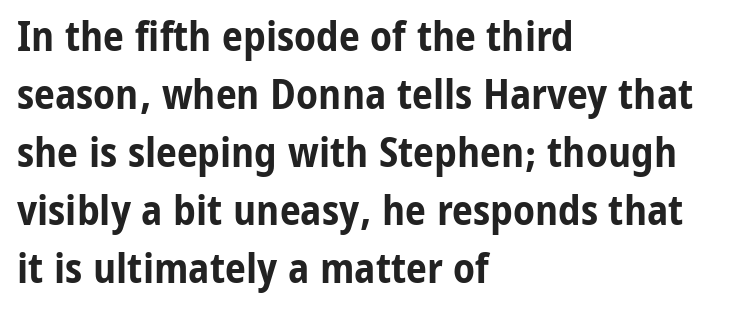
The image shows 42 px bold, condensed sans-serif type, upright; set left-aligned, normal line spacing (1.38x), normal letter spacing, not underlined; low stroke contrast and a medium x-height.
